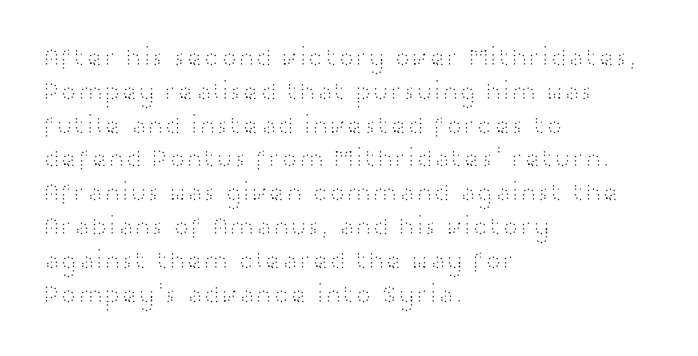
Q: Is the text bold? A: No.
Q: Is the text italic (slanted)? A: No, it is upright.
Q: Is the text underlined? A: No.
Q: How is the paragraph aligned? A: Left-aligned.
Q: Is the spacing between letters normal or unusually wide? A: Normal.
Q: Is the spacing between lines tight, normal or loose? A: Normal.
